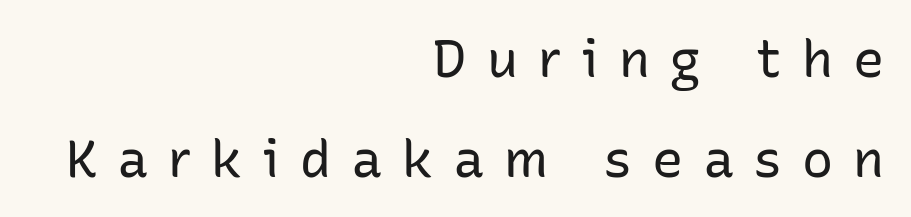
Q: Is the text bold? A: No.
Q: Is the text italic (slanted)? A: No, it is upright.
Q: Is the typeface a serif or a sans-serif typeface? A: Sans-serif.
Q: Is the text underlined? A: No.
Q: How is the paragraph aligned? A: Right-aligned.
Q: Is the spacing between letters normal or unusually wide? A: Unusually wide.
Q: Is the spacing between lines tight, normal or loose? A: Loose.
Q: Width (condensed, normal, or wide)? A: Normal.
Q: Stroke contrast? A: Low.
Q: x-height? A: Medium.
Q: Monospaced? A: No.
